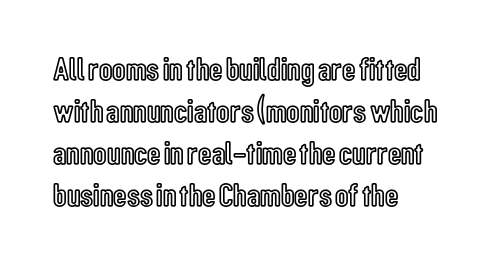
The image shows 33 px condensed type, upright; set left-aligned, normal line spacing (1.27x), normal letter spacing, not underlined; a medium x-height.
